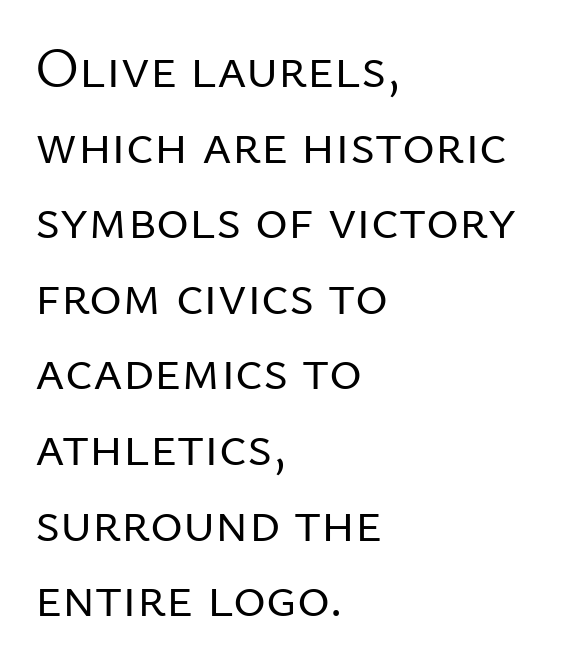
The image shows 56 px regular-weight sans-serif type, upright; set left-aligned, normal line spacing (1.35x), normal letter spacing, not underlined; low stroke contrast and a medium x-height.
